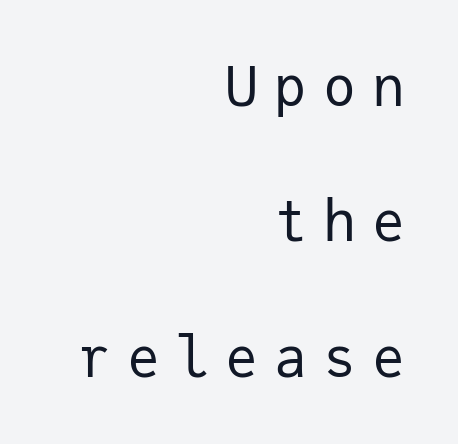
Is the block centered? No — it sits flush against the right margin. This is the regular roman posture of the typeface. The letters march in equal steps, a hallmark of fixed-pitch type. The characters display no serif detailing; their extremities are plain. Has an underline been added? It has not.
